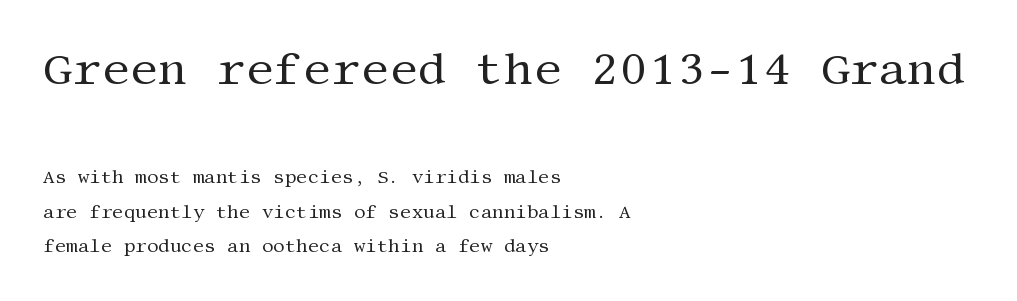
Layout note: lines flush left. The space between consecutive lines is lavish. Is the stroke heavy? The answer is a plain regular-or-lighter. Vertical strokes here are truly vertical. Lines of text with bare space underneath.
